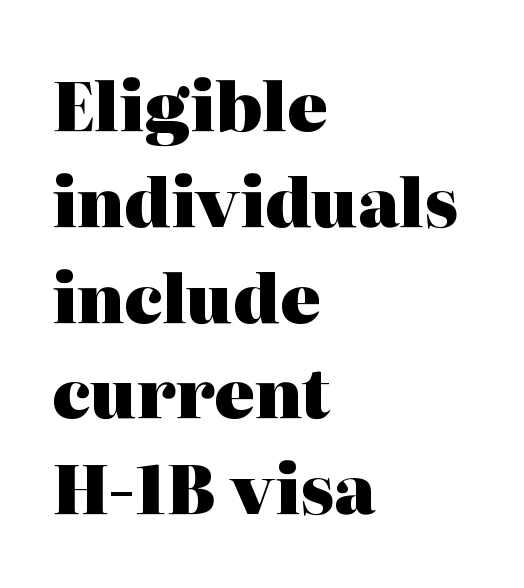
This is heavy type, rendered in bold. Here the designer chose a conventional face with non-uniform glyph widths. Any mark beneath the type? The region is blank. Reading down the block, your eye returns to a fixed left position each line. You can tell from the footed stems that serif type was used.
